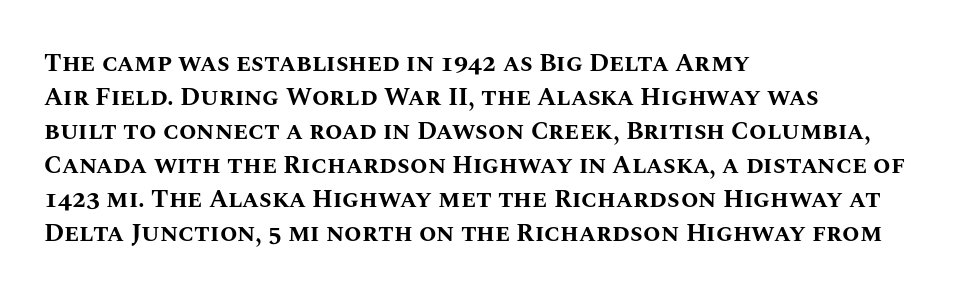
{"italic": "no", "bold": "yes", "underline": "no", "align": "left", "line_spacing": "normal", "line_spacing_ratio": 1.36, "letter_spacing": "normal", "letter_spacing_em": 0.0, "glyph_px": 25}
